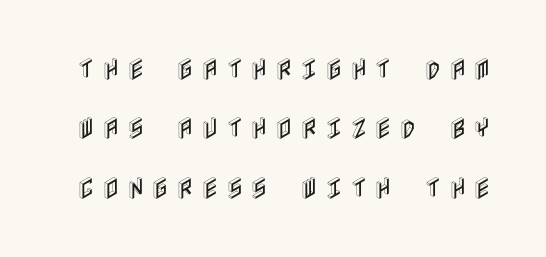
{"italic": "no", "underline": "no", "line_spacing": "loose", "line_spacing_ratio": 2.47, "letter_spacing": "wide", "letter_spacing_em": 0.3, "glyph_px": 24}
